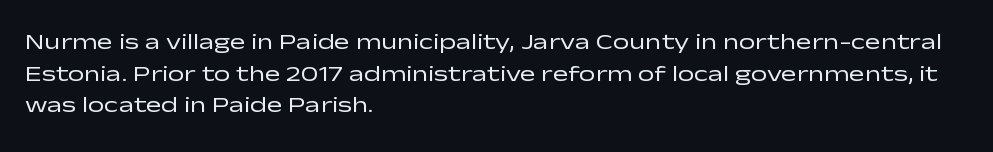
The image shows 23 px text type, upright; set left-aligned, normal line spacing (1.38x), normal letter spacing, not underlined.
